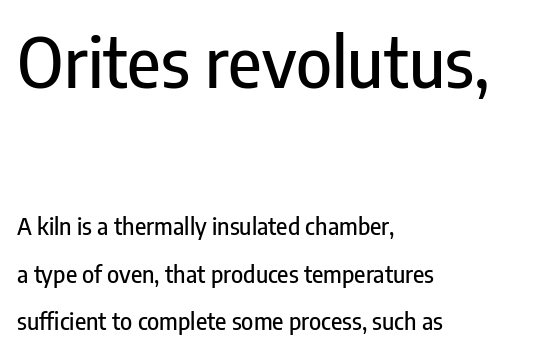
The lettering holds an erect, upright posture throughout. Short note: letters normally spaced. The font family rendered here belongs to the sans-serif group. You could not count columns in this text — the font is proportionally spaced. Check the space under the baseline: it is left empty.
